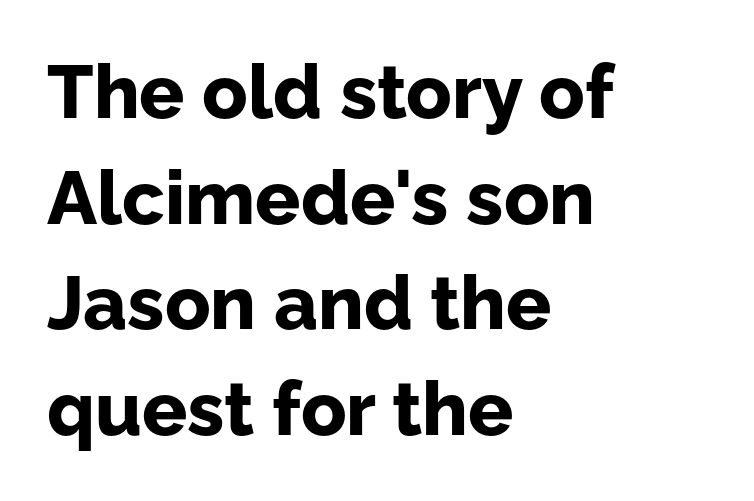
Q: Is the text bold? A: Yes.
Q: Is the text italic (slanted)? A: No, it is upright.
Q: Is the typeface a serif or a sans-serif typeface? A: Sans-serif.
Q: Is the text underlined? A: No.
Q: How is the paragraph aligned? A: Left-aligned.
Q: Is the spacing between letters normal or unusually wide? A: Normal.
Q: Is the spacing between lines tight, normal or loose? A: Normal.
Q: Width (condensed, normal, or wide)? A: Normal.
Q: Stroke contrast? A: Low.
Q: x-height? A: Medium.
Q: Monospaced? A: No.
